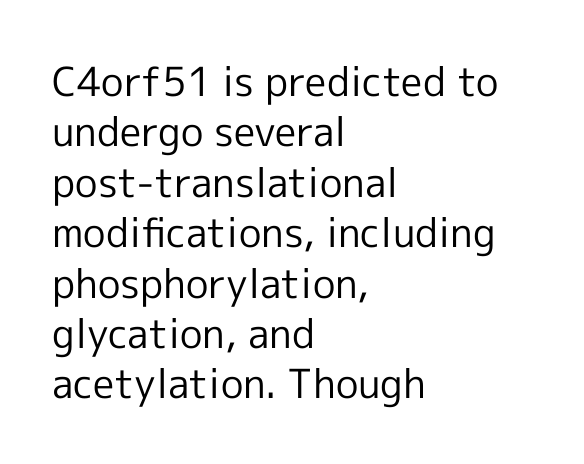
{"serif": "no", "italic": "no", "bold": "no", "weight": "regular", "width": "normal", "x_height": "medium", "monospaced": "no", "underline": "no", "align": "left", "line_spacing": "normal", "line_spacing_ratio": 1.26, "letter_spacing": "normal", "letter_spacing_em": 0.0, "glyph_px": 40}
